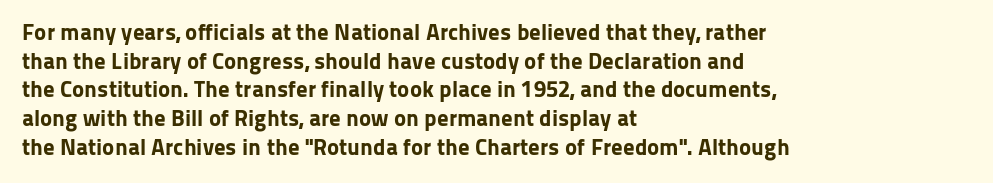
Q: Is the text bold? A: Yes.
Q: Is the text italic (slanted)? A: No, it is upright.
Q: Is the text underlined? A: No.
Q: How is the paragraph aligned? A: Left-aligned.
Q: Is the spacing between letters normal or unusually wide? A: Normal.
Q: Is the spacing between lines tight, normal or loose? A: Normal.
